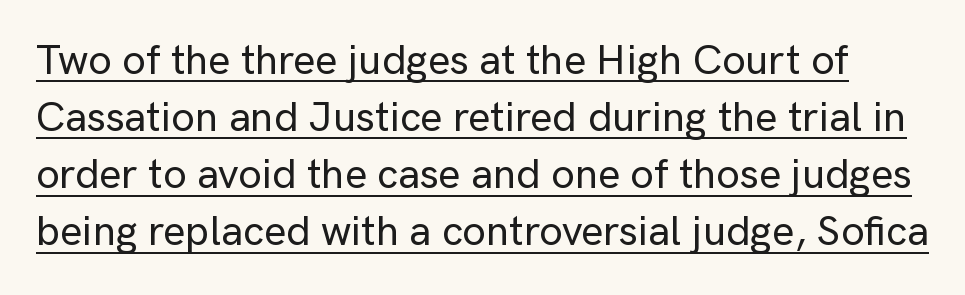
Q: Is the text italic (slanted)? A: No, it is upright.
Q: Is the typeface a serif or a sans-serif typeface? A: Sans-serif.
Q: Is the text underlined? A: Yes.
Q: Is the spacing between letters normal or unusually wide? A: Normal.
Q: Is the spacing between lines tight, normal or loose? A: Normal.
Q: Width (condensed, normal, or wide)? A: Normal.
Q: Stroke contrast? A: Low.
Q: x-height? A: Medium.
Q: Monospaced? A: No.
